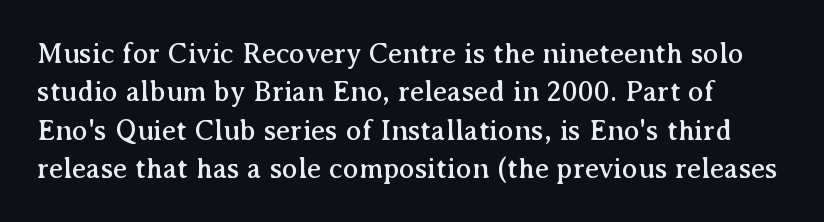
Successive baselines arrive at the customary interval. The passage shown is not underscored anywhere. Character widths vary here, with narrow letters taking less room than wide ones. No extra tracking has been applied to these lines. Each letter's strokes conclude with small projecting serifs. Tall strokes in this sample are plumb rather than angled.
